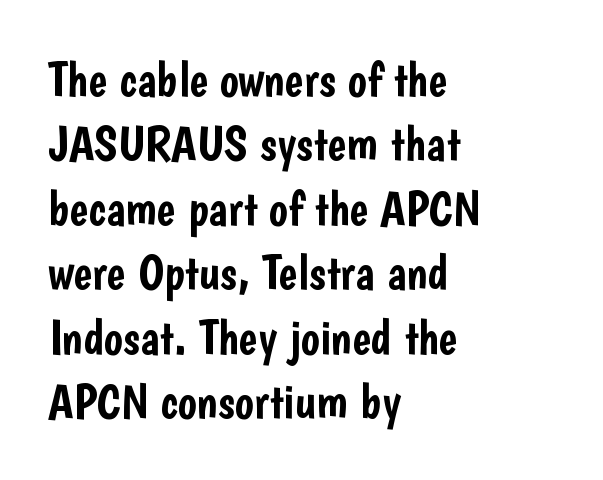
{"serif": "no", "italic": "no", "width": "condensed", "stroke_contrast": "low", "x_height": "medium", "monospaced": "no", "underline": "no", "align": "left", "line_spacing": "normal", "line_spacing_ratio": 1.29, "letter_spacing": "normal", "letter_spacing_em": 0.0, "glyph_px": 50}
